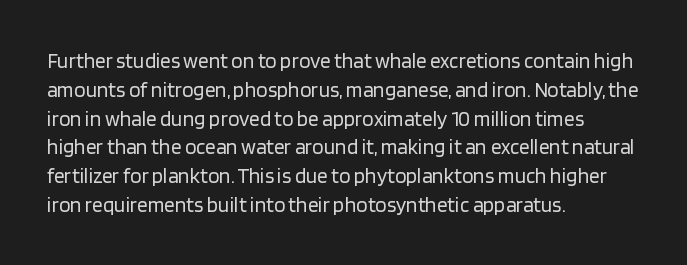
{"italic": "no", "bold": "no", "underline": "no", "align": "left", "line_spacing": "normal", "line_spacing_ratio": 1.37, "letter_spacing": "normal", "letter_spacing_em": 0.0, "glyph_px": 21}
